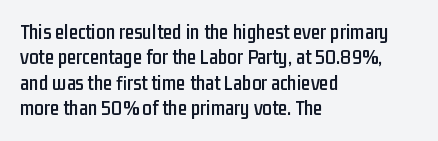
The image shows 21 px text type, upright; set left-aligned, line spacing 1.21x, normal letter spacing, not underlined.
